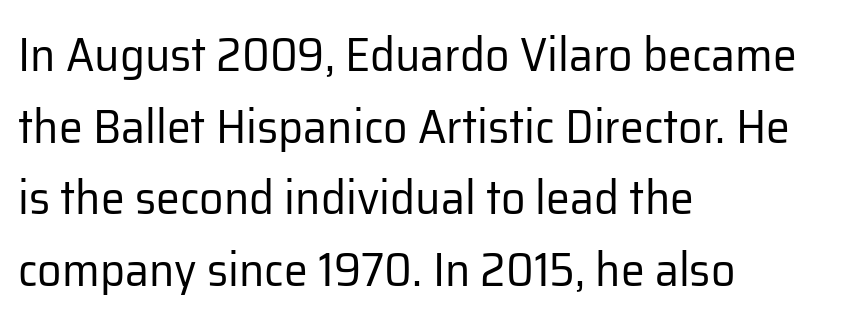
The image shows 48 px regular-weight sans-serif type, upright; set left-aligned, normal line spacing (1.49x), normal letter spacing, not underlined; low stroke contrast and a medium x-height.
